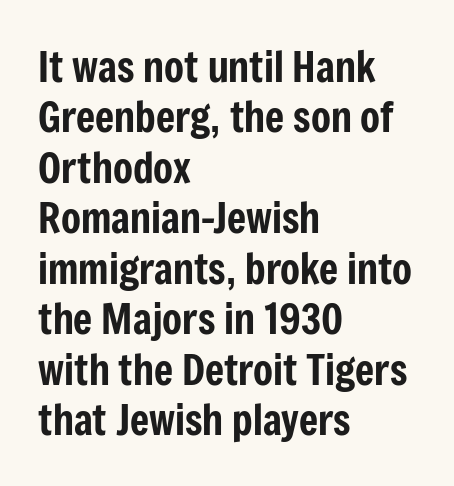
Q: Is the text italic (slanted)? A: No, it is upright.
Q: Is the typeface a serif or a sans-serif typeface? A: Sans-serif.
Q: Is the text underlined? A: No.
Q: How is the paragraph aligned? A: Left-aligned.
Q: Is the spacing between letters normal or unusually wide? A: Normal.
Q: Width (condensed, normal, or wide)? A: Condensed.
Q: Stroke contrast? A: Low.
Q: x-height? A: Medium.
Q: Monospaced? A: No.
